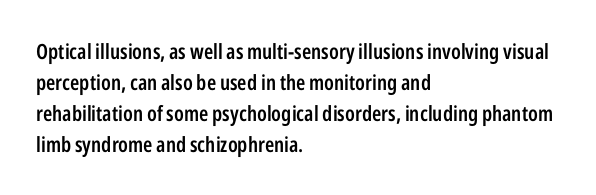
The lines are quadded left. No word sits above an underline. A typesetter would mark this as roman, not italic. Observe the ordinary spacing: letters are neighbours, not strangers.
